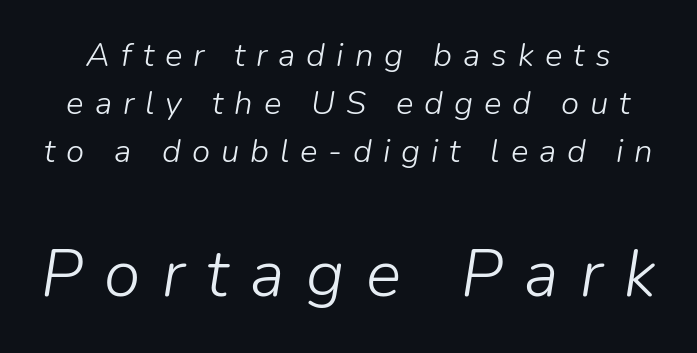
The image shows 66 px light type, italic (leaning right); set normal line spacing (1.46x), unusually wide letter spacing (+0.33 em), not underlined; the second (bottom) block is 2.0x larger; low stroke contrast and a medium x-height.
